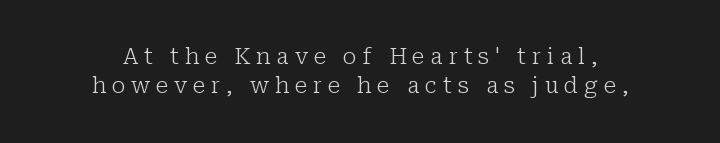
{"italic": "no", "bold": "no", "underline": "no", "align": "center", "line_spacing": "normal", "line_spacing_ratio": 1.33, "letter_spacing": "wide", "letter_spacing_em": 0.26, "glyph_px": 22}
